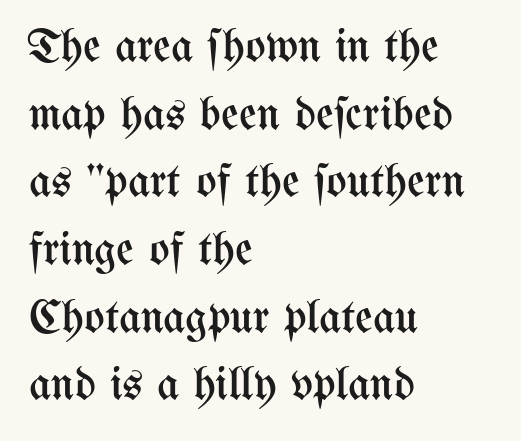
This sample has the flowing, uneven cadence of proportional lettering. Notice how the passage keeps a crisp vertical edge on the left only. Do the letters lean? They stand straight. Lines of text with bare space underneath. Does extra space separate the letters? No, they use regular spacing. Does the leading feel generous? No, just average.
